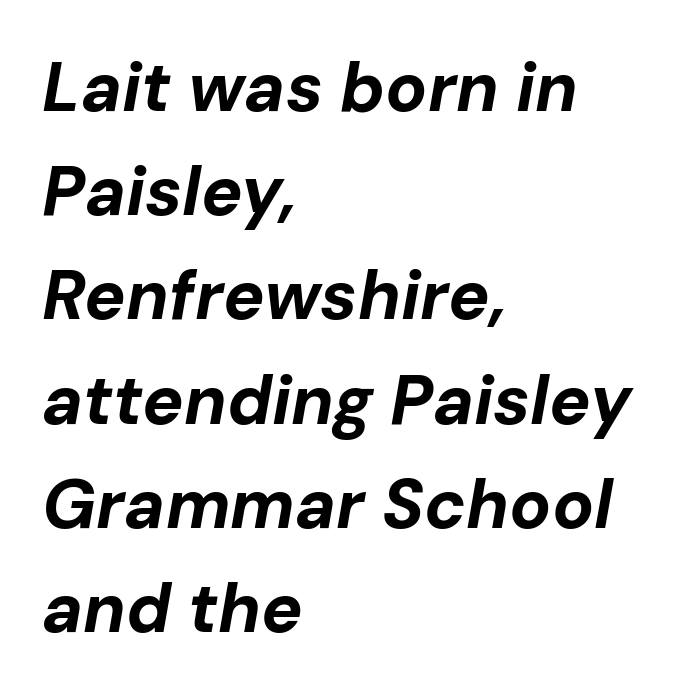
Each letter keeps its own natural width here, so spacing adapts to shape. Just letters on the line, the space beneath them empty. Each line starts at the same left margin while the right side varies. Notice how thick the strokes are: this is what a full bold looks like. The vertical gap from one line to the next is medium. The lettering tilts uniformly, giving the passage an italic look.
